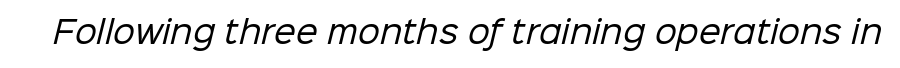
The image shows 31 px regular-weight sans-serif type; set normal letter spacing, not underlined; low stroke contrast and a medium x-height.
